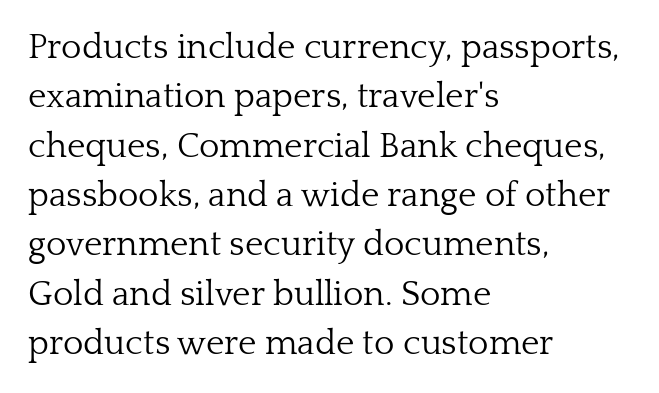
The image shows 35 px light serif type, upright; set left-aligned, normal line spacing (1.41x), normal letter spacing, not underlined; low stroke contrast and a medium x-height.
